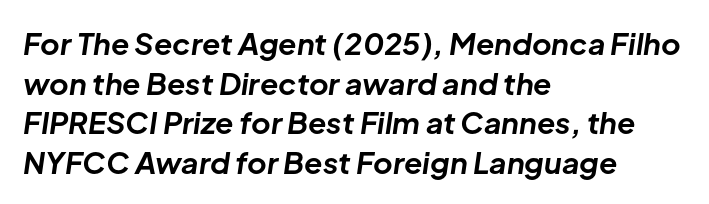
The image shows 30 px bold type, italic (leaning right); set left-aligned, normal line spacing (1.32x), normal letter spacing, not underlined; low stroke contrast and a medium x-height.
